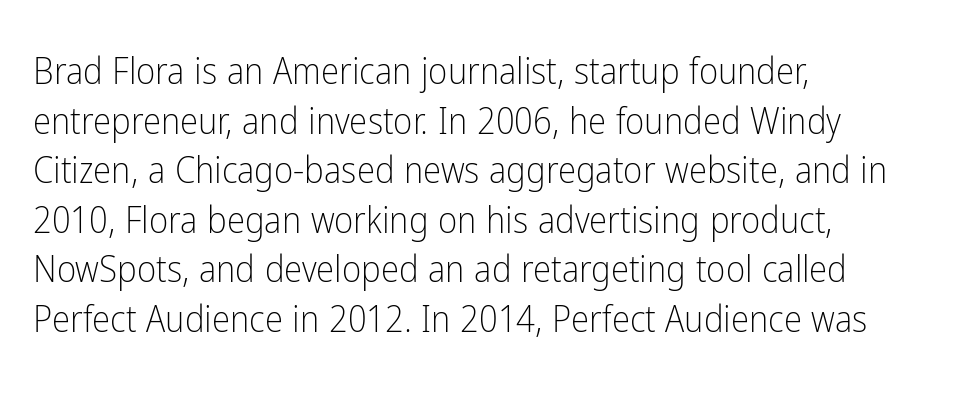
{"serif": "no", "italic": "no", "bold": "no", "weight": "light", "width": "condensed", "stroke_contrast": "low", "x_height": "medium", "monospaced": "no", "underline": "no", "align": "left", "line_spacing": "normal", "line_spacing_ratio": 1.34, "letter_spacing": "normal", "letter_spacing_em": 0.0, "glyph_px": 37}
